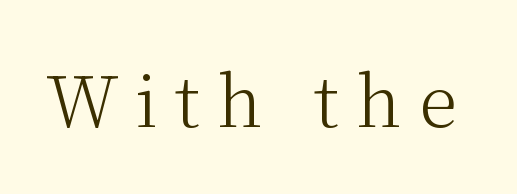
Any mark beneath the type? The region is blank. Designer's note — italics off, roman on. Heft: none added — not bold. The gaps between neighbouring characters are conspicuously large.
